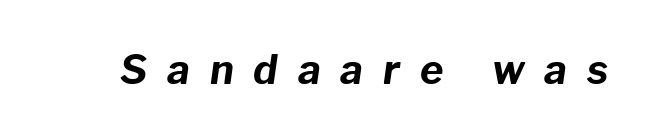
{"italic": "yes", "lean": "right", "slant_degrees": 8, "bold": "yes", "weight": "bold", "width": "normal", "stroke_contrast": "low", "x_height": "medium", "monospaced": "no", "underline": "no", "letter_spacing": "wide", "letter_spacing_em": 0.5, "glyph_px": 40}
